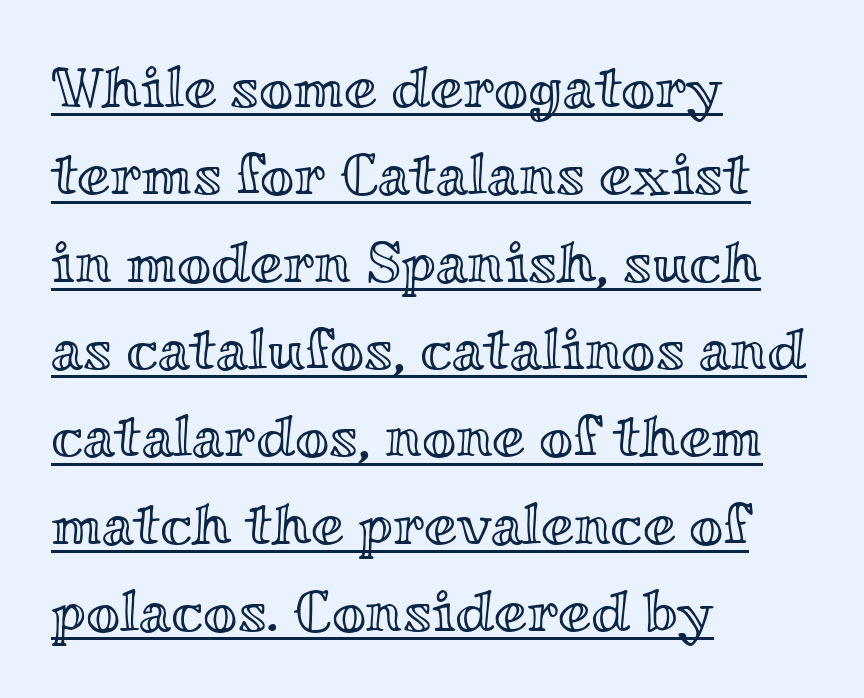
The image shows 59 px wide type, upright; set left-aligned, normal line spacing (1.48x), normal letter spacing, underlined; a small x-height.
